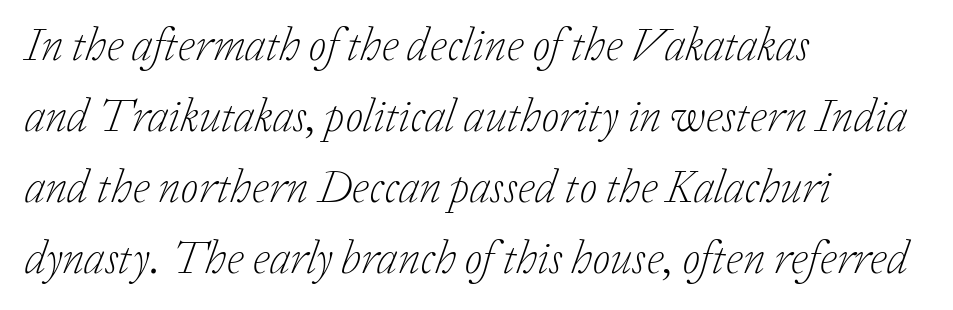
Proportional: the letters do not fall into vertical columns. The cut favours lightness, reaching ordinary text weight at its darkest. The specimen omits any rule beneath the text block's lines. Casual observation: everything's shoved over to the left. These lines were composed using italics.
